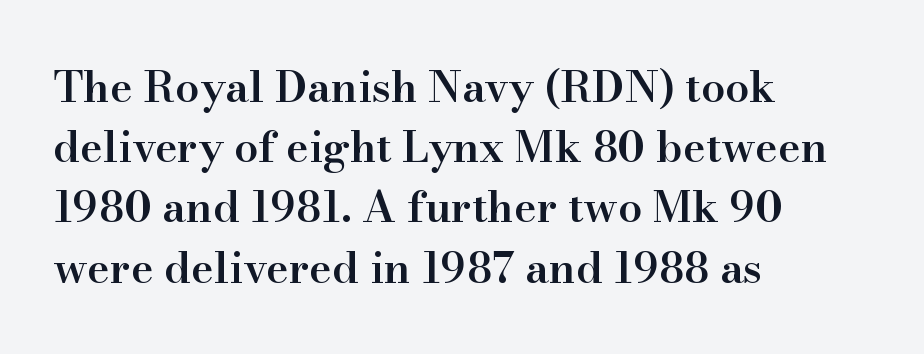
Q: Is the text bold? A: Semi-bold.
Q: Is the text italic (slanted)? A: No, it is upright.
Q: Is the typeface a serif or a sans-serif typeface? A: Serif.
Q: Is the text underlined? A: No.
Q: How is the paragraph aligned? A: Left-aligned.
Q: Is the spacing between letters normal or unusually wide? A: Normal.
Q: Is the spacing between lines tight, normal or loose? A: Normal.
Q: Width (condensed, normal, or wide)? A: Normal.
Q: Stroke contrast? A: High.
Q: x-height? A: Small.
Q: Monospaced? A: No.
